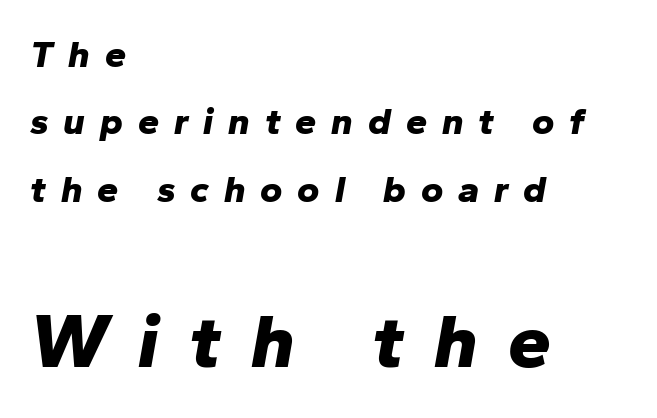
The image shows 77 px bold type, italic (leaning right); set left-aligned, line spacing 1.77x, unusually wide letter spacing (+0.39 em), not underlined; the second (bottom) block is 2.03x larger; low stroke contrast and a medium x-height.
